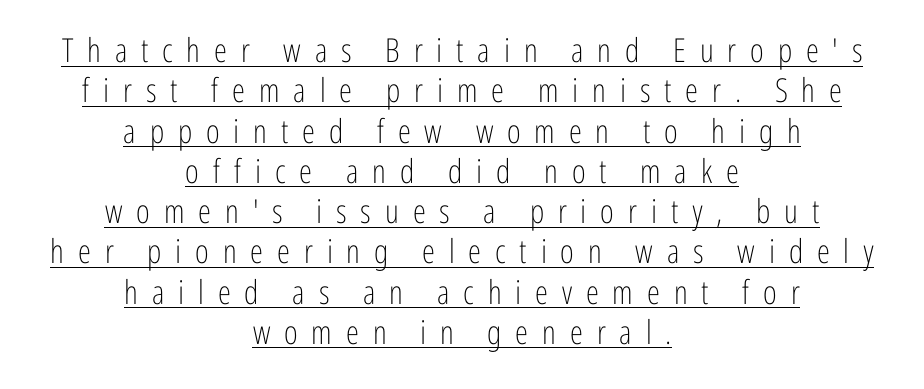
Has an underline been added? It has. Stroke terminals: plain, sans-serif. This sample has the flowing, uneven cadence of proportional lettering. Horizontally, the lines are justified to the midpoint only.
